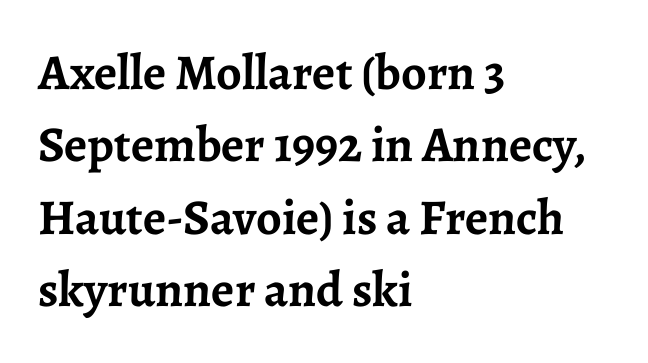
{"serif": "yes", "italic": "no", "bold": "yes", "weight": "semibold", "width": "normal", "stroke_contrast": "low", "x_height": "medium", "monospaced": "no", "underline": "no", "align": "left", "line_spacing": "normal", "line_spacing_ratio": 1.45, "letter_spacing": "normal", "letter_spacing_em": 0.0, "glyph_px": 50}
